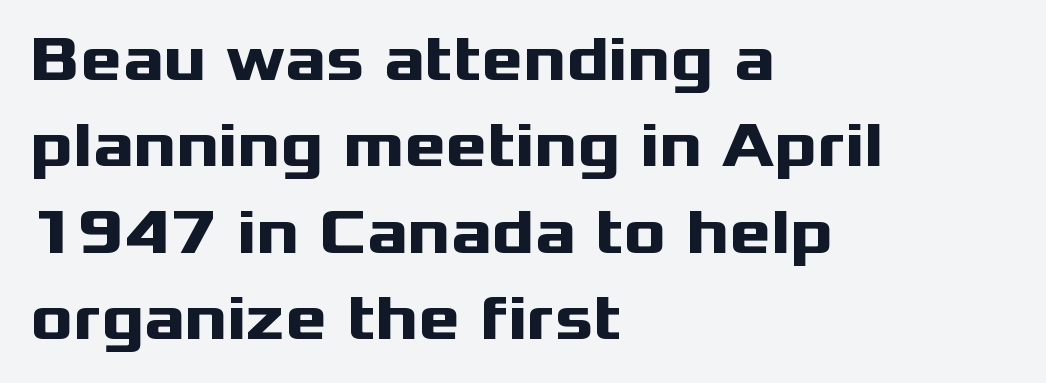
{"serif": "no", "italic": "no", "bold": "yes", "weight": "heavy", "width": "wide", "stroke_contrast": "medium", "x_height": "medium", "monospaced": "no", "underline": "no", "align": "left", "line_spacing": "normal", "line_spacing_ratio": 1.37, "letter_spacing": "normal", "letter_spacing_em": 0.0, "glyph_px": 63}
